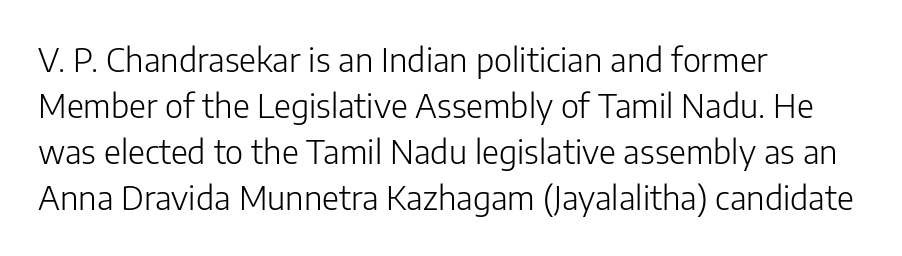
The image shows 33 px light sans-serif type, upright; set left-aligned, normal line spacing (1.39x), normal letter spacing, not underlined; low stroke contrast and a medium x-height.
